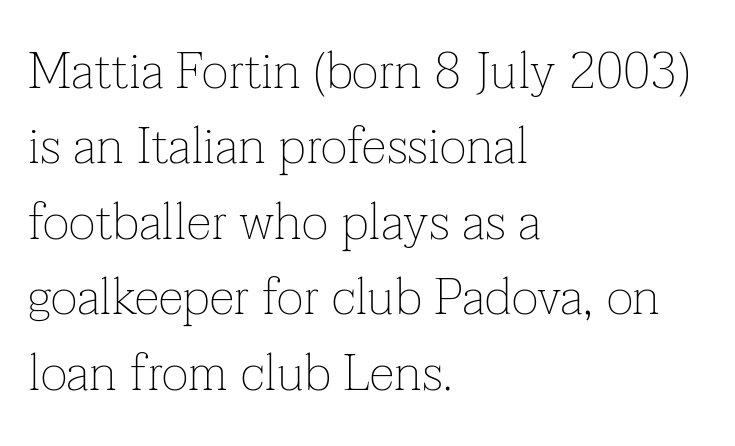
Q: Is the text bold? A: No.
Q: Is the text italic (slanted)? A: No, it is upright.
Q: Is the typeface a serif or a sans-serif typeface? A: Serif.
Q: Is the text underlined? A: No.
Q: How is the paragraph aligned? A: Left-aligned.
Q: Is the spacing between letters normal or unusually wide? A: Normal.
Q: Is the spacing between lines tight, normal or loose? A: Normal.
Q: Width (condensed, normal, or wide)? A: Normal.
Q: Stroke contrast? A: Low.
Q: x-height? A: Medium.
Q: Monospaced? A: No.
